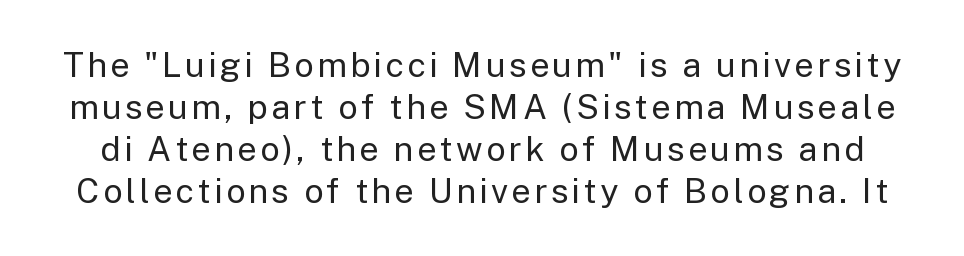
Q: Is the text bold? A: No.
Q: Is the text italic (slanted)? A: No, it is upright.
Q: Is the typeface a serif or a sans-serif typeface? A: Sans-serif.
Q: Is the text underlined? A: No.
Q: Width (condensed, normal, or wide)? A: Normal.
Q: Stroke contrast? A: Low.
Q: x-height? A: Medium.
Q: Monospaced? A: No.
